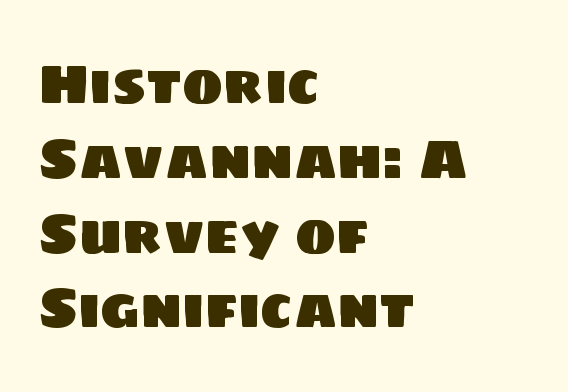
{"serif": "no", "width": "normal", "stroke_contrast": "low", "x_height": "large", "monospaced": "no", "underline": "no", "align": "left", "line_spacing": "normal", "line_spacing_ratio": 1.36, "letter_spacing": "normal", "letter_spacing_em": 0.0, "glyph_px": 55}
